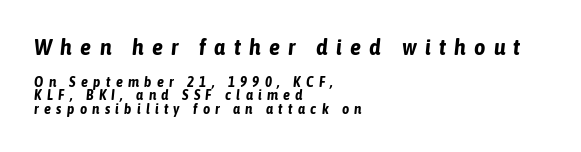
{"italic": "yes", "lean": "right", "slant_degrees": 6, "bold": "yes", "underline": "no", "align": "left", "line_spacing": "tight", "line_spacing_ratio": 0.96, "letter_spacing": "wide", "letter_spacing_em": 0.38, "larger_block": "first", "size_ratio": 1.57, "glyph_px": 22}
